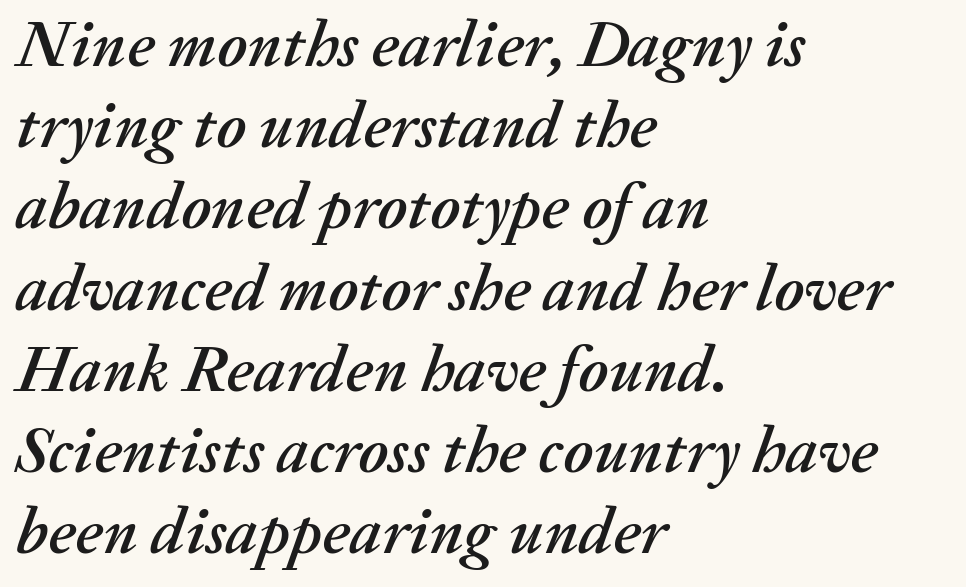
Q: Is the text italic (slanted)? A: Yes, it leans right by about 20 degrees.
Q: Is the text underlined? A: No.
Q: How is the paragraph aligned? A: Left-aligned.
Q: Is the spacing between letters normal or unusually wide? A: Normal.
Q: Width (condensed, normal, or wide)? A: Normal.
Q: Stroke contrast? A: Medium.
Q: x-height? A: Medium.
Q: Monospaced? A: No.
